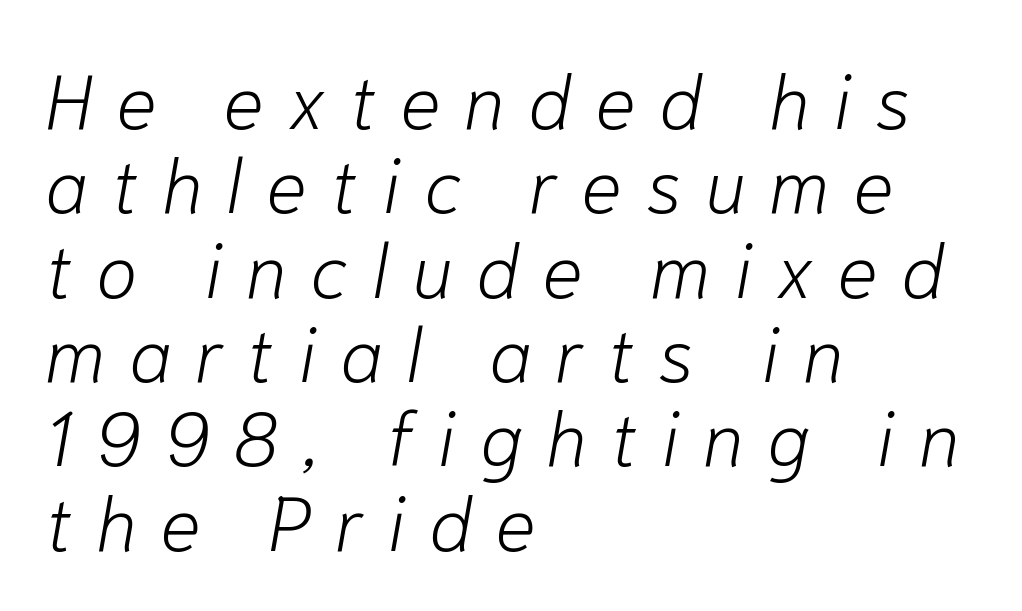
The image shows 76 px light type, italic (leaning right); set left-aligned, tight line spacing (1.11x), unusually wide letter spacing (+0.31 em), not underlined; low stroke contrast and a medium x-height.
